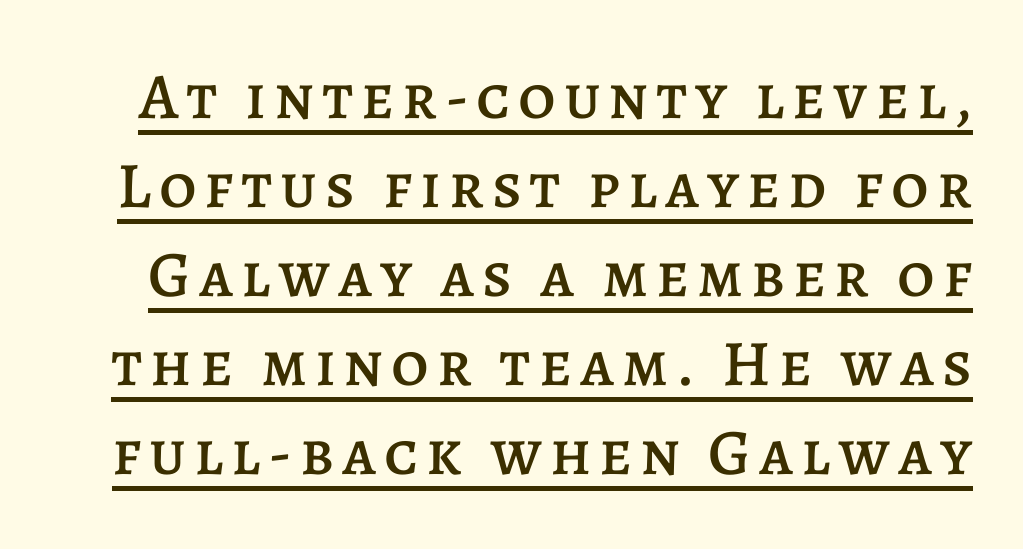
{"italic": "no", "width": "normal", "stroke_contrast": "low", "x_height": "large", "monospaced": "no", "underline": "yes", "line_spacing": "normal", "line_spacing_ratio": 1.37, "glyph_px": 65}
